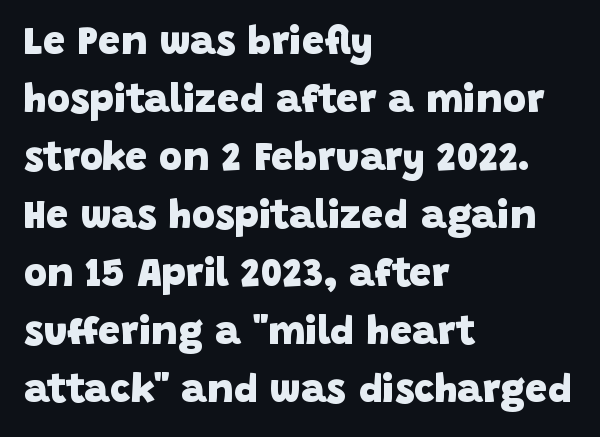
{"serif": "no", "bold": "yes", "weight": "heavy", "width": "normal", "stroke_contrast": "low", "x_height": "large", "monospaced": "no", "underline": "no", "align": "left", "line_spacing": "normal", "line_spacing_ratio": 1.45, "letter_spacing": "normal", "letter_spacing_em": 0.0, "glyph_px": 40}
